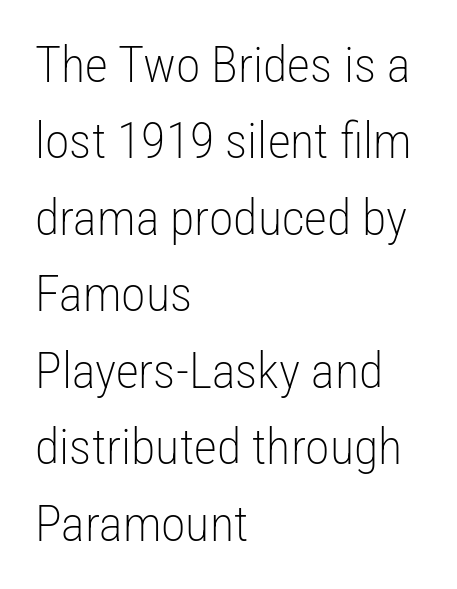
The image shows 50 px light, condensed sans-serif type, upright; set left-aligned, normal line spacing (1.53x), normal letter spacing, not underlined; low stroke contrast and a medium x-height.
